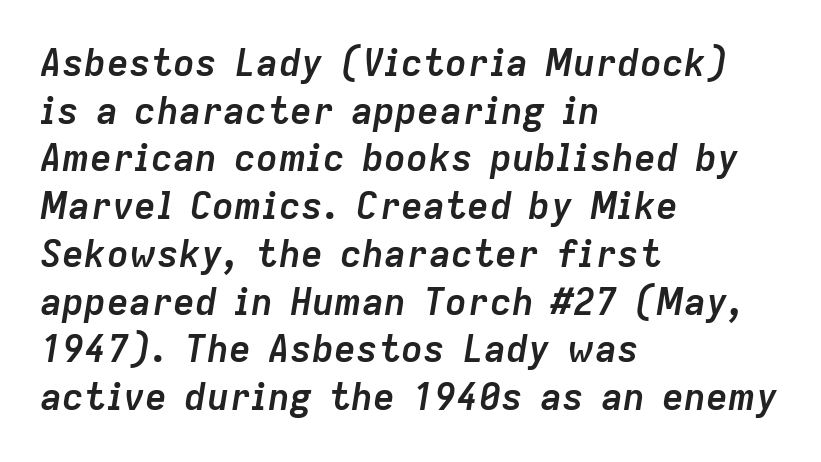
Q: Is the text bold? A: Yes.
Q: Is the text italic (slanted)? A: Yes, it leans right by about 9 degrees.
Q: Is the text underlined? A: No.
Q: How is the paragraph aligned? A: Left-aligned.
Q: Is the spacing between letters normal or unusually wide? A: Normal.
Q: Is the spacing between lines tight, normal or loose? A: Normal.
Q: Width (condensed, normal, or wide)? A: Normal.
Q: Stroke contrast? A: Low.
Q: x-height? A: Medium.
Q: Monospaced? A: No.
